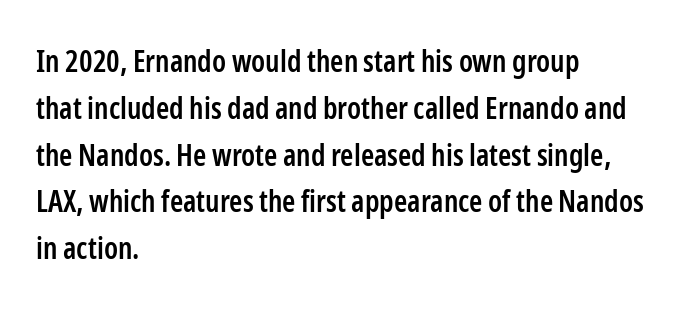
The lines in this sample share a left origin and differ only in where they stop. Students, note that the glyphs here touch the page at normal intervals. Vertical strokes here are truly vertical. The passage shown is semibold, sitting just below true bold.
